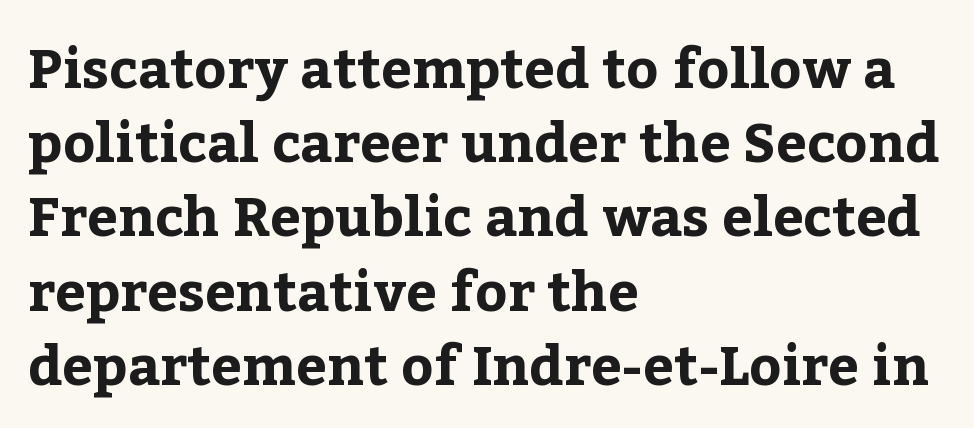
Q: Is the text bold? A: Yes.
Q: Is the text italic (slanted)? A: No, it is upright.
Q: Is the typeface a serif or a sans-serif typeface? A: Serif.
Q: Is the text underlined? A: No.
Q: How is the paragraph aligned? A: Left-aligned.
Q: Is the spacing between letters normal or unusually wide? A: Normal.
Q: Is the spacing between lines tight, normal or loose? A: Normal.
Q: Width (condensed, normal, or wide)? A: Normal.
Q: Stroke contrast? A: Low.
Q: x-height? A: Medium.
Q: Monospaced? A: No.
